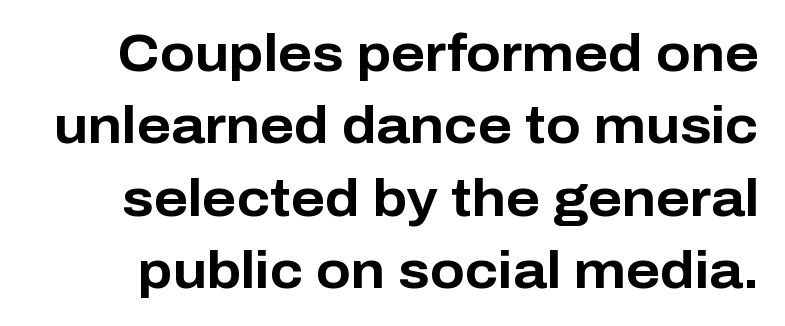
The image shows 51 px bold sans-serif type, upright; set normal line spacing (1.42x), normal letter spacing, not underlined; low stroke contrast and a medium x-height.
